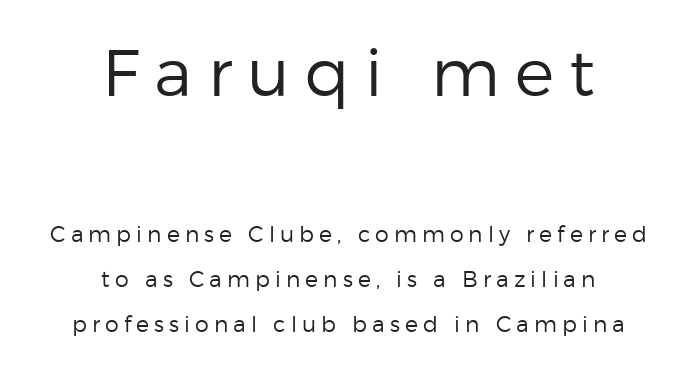
Serif or sans? Sans — the stroke terminals are bare. Plain, unruled lines of type. You could not count columns in this text — the font is proportionally spaced. The gaps between neighbouring characters are conspicuously large. Upright lettering throughout.
